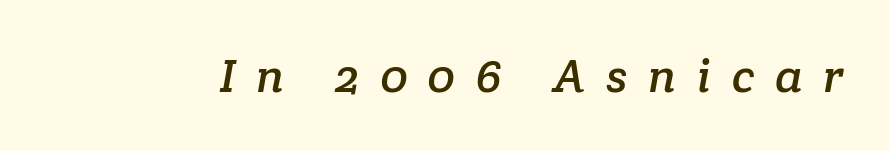
{"serif": "yes", "width": "normal", "stroke_contrast": "low", "x_height": "medium", "monospaced": "no", "underline": "no", "letter_spacing": "wide", "letter_spacing_em": 0.44, "glyph_px": 47}
